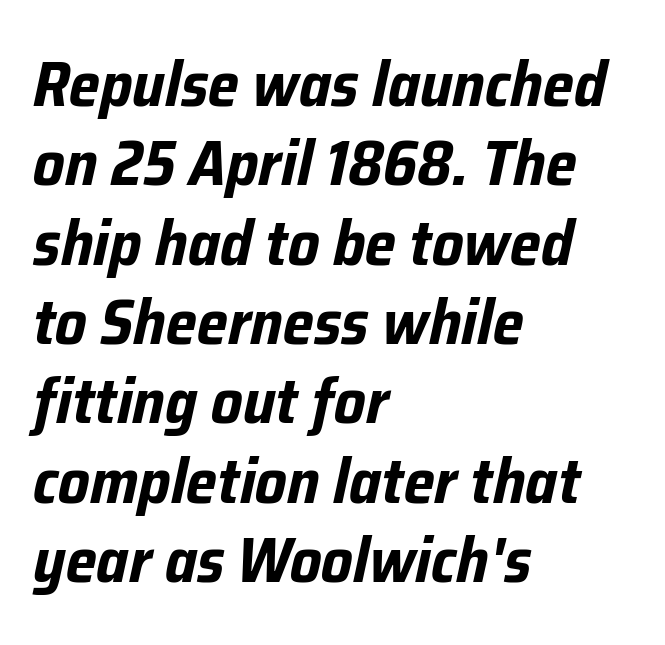
The image shows 64 px bold, condensed type, italic (leaning right); set left-aligned, line spacing 1.24x, normal letter spacing, not underlined; low stroke contrast and a medium x-height.
